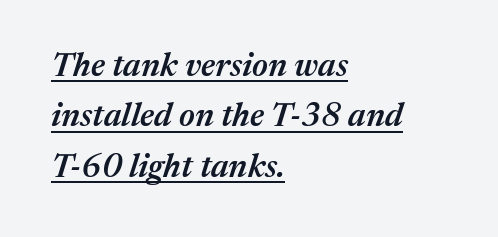
The image shows 33 px semibold type, italic (leaning right); set left-aligned, normal line spacing (1.53x), normal letter spacing, underlined; medium stroke contrast and a medium x-height.
